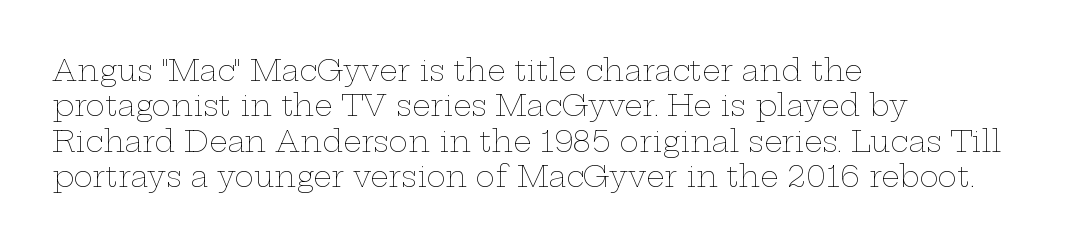
This reads as an unemphasized weight, regular at the heaviest. Check the space under the baseline: it is left empty. The paragraph shown leans on its left margin. The rendering keeps characters at their native spacing.
